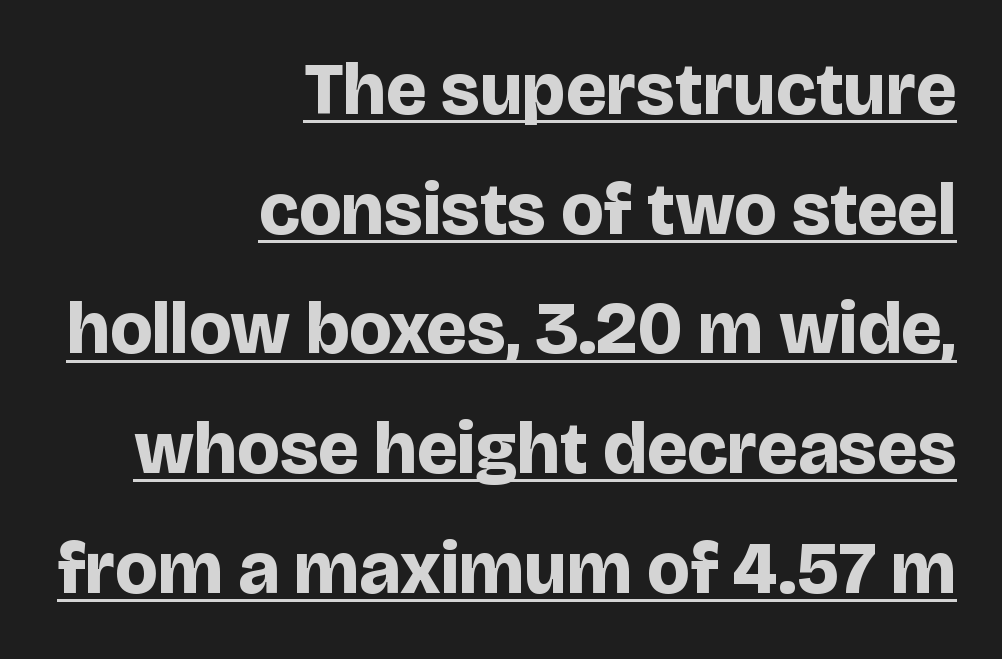
Q: Is the text bold? A: Yes.
Q: Is the text italic (slanted)? A: No, it is upright.
Q: Is the typeface a serif or a sans-serif typeface? A: Sans-serif.
Q: Is the text underlined? A: Yes.
Q: How is the paragraph aligned? A: Right-aligned.
Q: Is the spacing between letters normal or unusually wide? A: Normal.
Q: Is the spacing between lines tight, normal or loose? A: Normal.
Q: Width (condensed, normal, or wide)? A: Normal.
Q: Stroke contrast? A: Low.
Q: x-height? A: Large.
Q: Monospaced? A: No.
